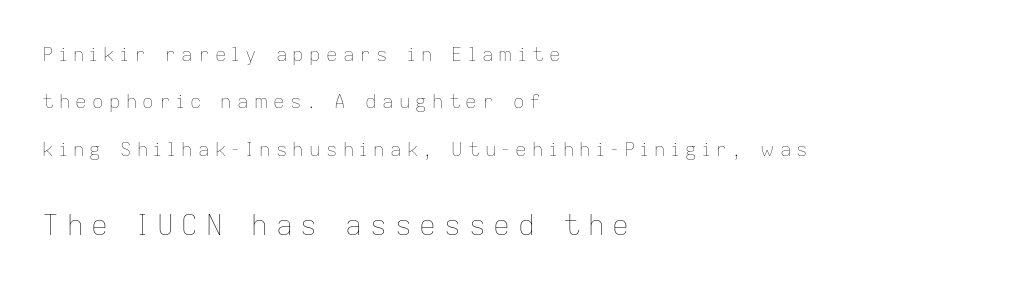
The image shows 28 px thin type, upright; set left-aligned, loose line spacing (2.5x), unusually wide letter spacing (+0.28 em), not underlined; the second (bottom) block is 1.47x larger; low stroke contrast and a medium x-height.
